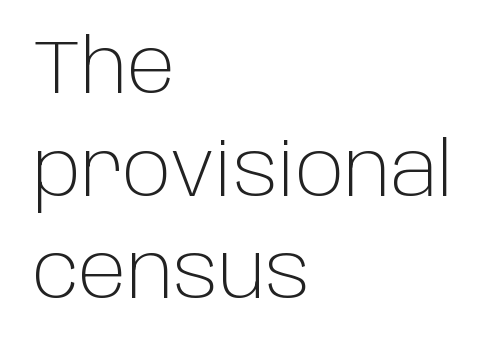
The image shows 75 px light sans-serif type, upright; set left-aligned, normal line spacing (1.37x), normal letter spacing, not underlined; low stroke contrast and a large x-height.
